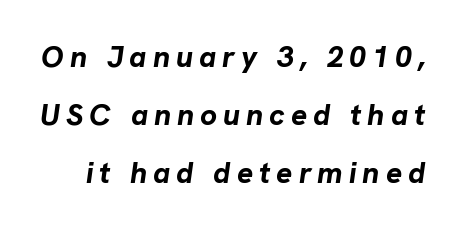
Q: Is the text bold? A: Yes.
Q: Is the text italic (slanted)? A: Yes, it leans right by about 8 degrees.
Q: Is the text underlined? A: No.
Q: Is the spacing between letters normal or unusually wide? A: Unusually wide.
Q: Is the spacing between lines tight, normal or loose? A: Loose.
Q: Width (condensed, normal, or wide)? A: Normal.
Q: Stroke contrast? A: Low.
Q: x-height? A: Medium.
Q: Monospaced? A: No.
